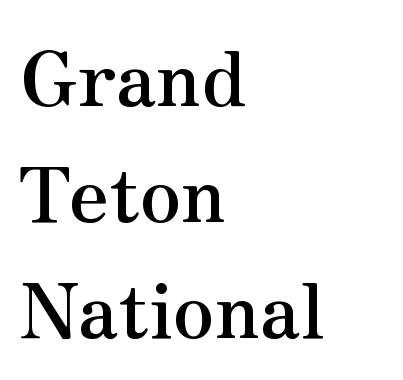
Q: Is the text bold? A: Yes.
Q: Is the text italic (slanted)? A: No, it is upright.
Q: Is the typeface a serif or a sans-serif typeface? A: Serif.
Q: Is the text underlined? A: No.
Q: How is the paragraph aligned? A: Left-aligned.
Q: Is the spacing between letters normal or unusually wide? A: Normal.
Q: Is the spacing between lines tight, normal or loose? A: Normal.
Q: Width (condensed, normal, or wide)? A: Normal.
Q: Stroke contrast? A: Medium.
Q: x-height? A: Small.
Q: Monospaced? A: No.
